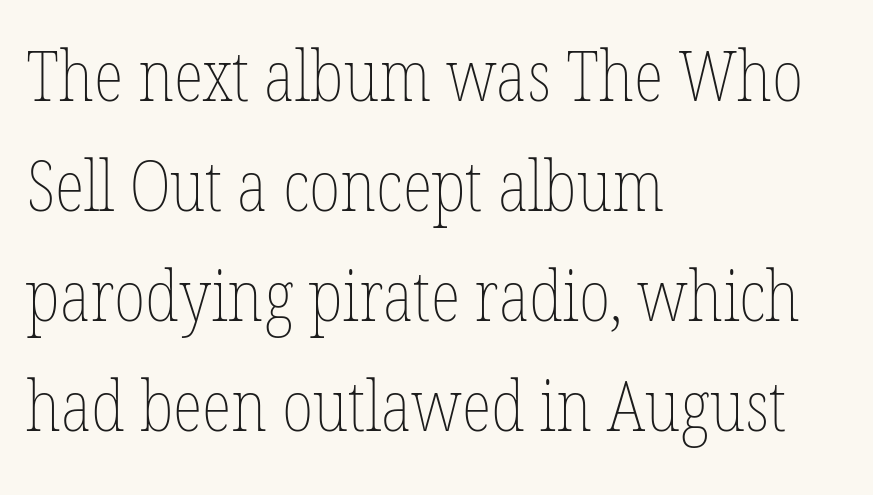
{"italic": "no", "bold": "no", "weight": "thin", "width": "condensed", "stroke_contrast": "low", "x_height": "medium", "monospaced": "no", "underline": "no", "align": "left", "line_spacing": "normal", "line_spacing_ratio": 1.57, "letter_spacing": "normal", "letter_spacing_em": 0.0, "glyph_px": 70}
